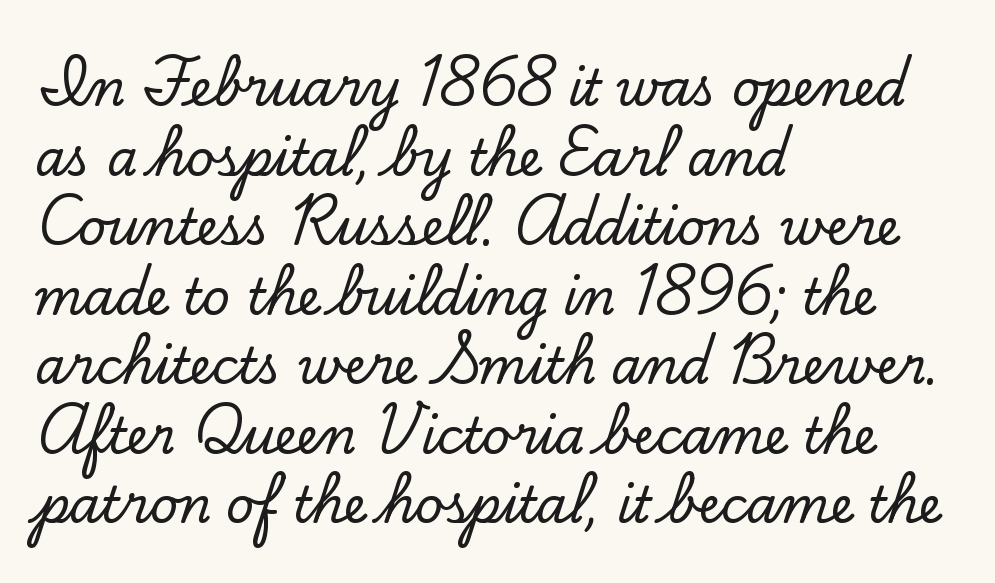
Q: Is the text italic (slanted)? A: Yes.
Q: Is the typeface a serif or a sans-serif typeface? A: Serif.
Q: Is the text underlined? A: No.
Q: How is the paragraph aligned? A: Left-aligned.
Q: Is the spacing between letters normal or unusually wide? A: Normal.
Q: Is the spacing between lines tight, normal or loose? A: Normal.
Q: Width (condensed, normal, or wide)? A: Normal.
Q: Stroke contrast? A: Low.
Q: x-height? A: Small.
Q: Monospaced? A: No.
